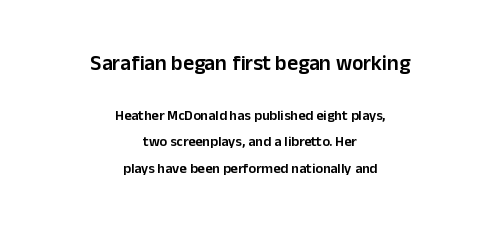
It's the straight-up-and-down kind of type. Its strokes are somewhat broadened, the hallmark of semibold type. The earlier block is typeset at a bigger size than the later block. What's the leading like? Stretched, with rows far apart. Where is the straight margin? There isn't one; the lines are centered.
